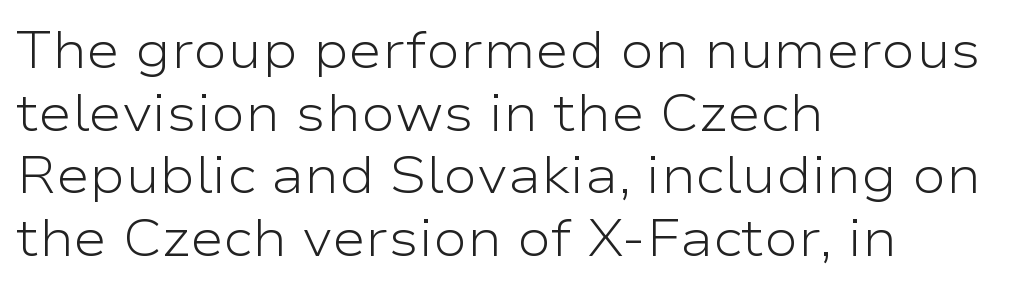
{"serif": "no", "italic": "no", "bold": "no", "weight": "light", "width": "wide", "stroke_contrast": "low", "x_height": "medium", "monospaced": "no", "underline": "no", "align": "left", "line_spacing_ratio": 1.23, "letter_spacing": "normal", "letter_spacing_em": 0.0, "glyph_px": 51}
